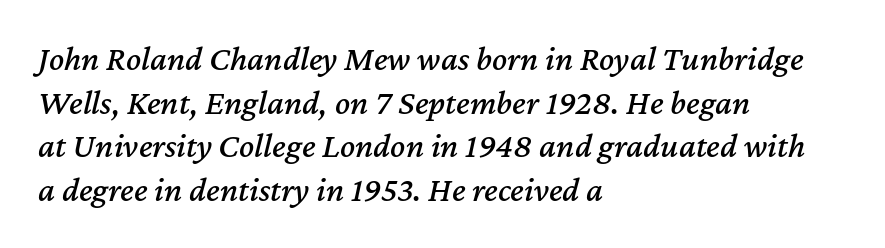
{"italic": "yes", "lean": "right", "slant_degrees": 12, "width": "normal", "stroke_contrast": "medium", "x_height": "medium", "monospaced": "no", "underline": "no", "align": "left", "line_spacing": "normal", "line_spacing_ratio": 1.25, "letter_spacing": "normal", "letter_spacing_em": 0.0, "glyph_px": 35}
